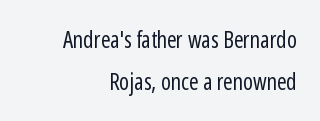
If you drew a ruler down the right edge, every line would touch it. Rendered with straight, roman letterforms. The weight would be labelled regular, book, light, or lighter still. Letters rest on an invisible, unmarked baseline. In terms of letterspacing, this is plain default setting.
